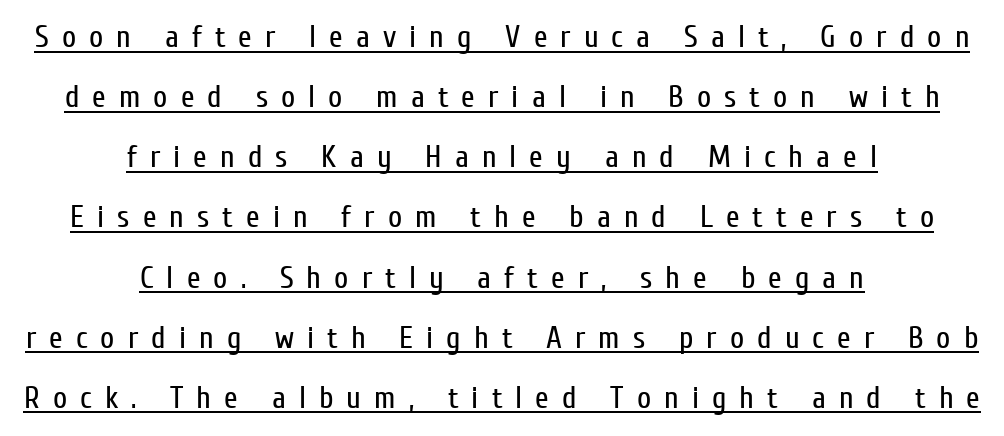
The image shows 31 px regular-weight, condensed sans-serif type, upright; set centered, loose line spacing (1.94x), unusually wide letter spacing (+0.42 em), underlined; low stroke contrast and a medium x-height.
